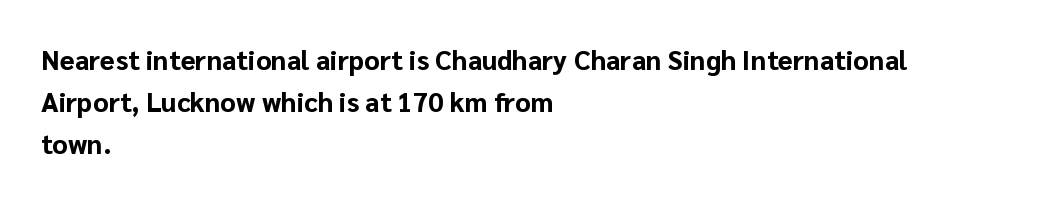
{"italic": "no", "bold": "yes", "underline": "no", "align": "left", "line_spacing": "normal", "line_spacing_ratio": 1.55, "letter_spacing": "normal", "letter_spacing_em": 0.0, "glyph_px": 27}
